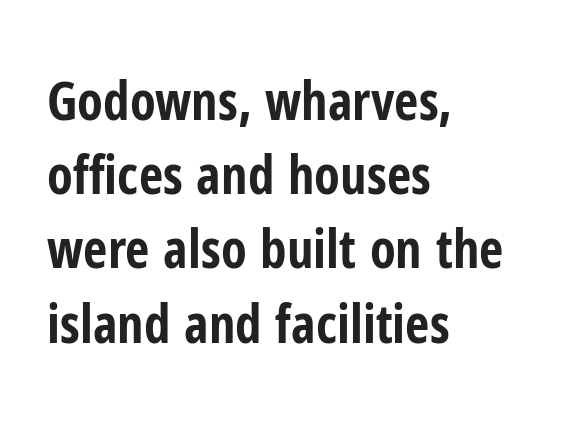
The image shows 53 px bold, condensed sans-serif type, upright; set left-aligned, normal line spacing (1.4x), normal letter spacing, not underlined; low stroke contrast and a medium x-height.
